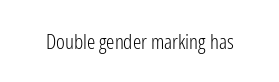
Q: Is the text bold? A: No.
Q: Is the text italic (slanted)? A: No, it is upright.
Q: Is the text underlined? A: No.
Q: Is the spacing between letters normal or unusually wide? A: Normal.
